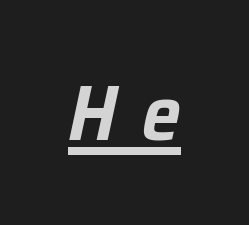
Q: Is the text italic (slanted)? A: Yes, it leans right by about 12 degrees.
Q: Is the text underlined? A: Yes.
Q: Is the spacing between letters normal or unusually wide? A: Unusually wide.
Q: Width (condensed, normal, or wide)? A: Normal.
Q: Stroke contrast? A: Low.
Q: x-height? A: Medium.
Q: Monospaced? A: No.
